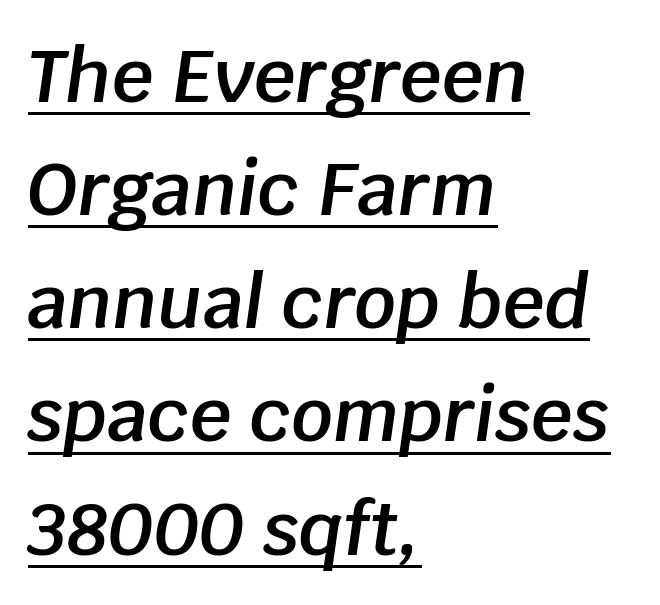
Q: Is the text bold? A: Semi-bold.
Q: Is the text italic (slanted)? A: Yes, it leans right by about 8 degrees.
Q: Is the text underlined? A: Yes.
Q: How is the paragraph aligned? A: Left-aligned.
Q: Is the spacing between letters normal or unusually wide? A: Normal.
Q: Is the spacing between lines tight, normal or loose? A: Normal.
Q: Width (condensed, normal, or wide)? A: Normal.
Q: Stroke contrast? A: Low.
Q: x-height? A: Large.
Q: Monospaced? A: No.
